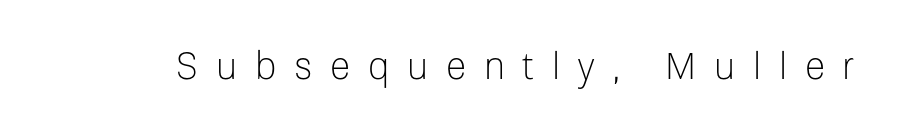
{"serif": "no", "italic": "no", "bold": "no", "weight": "light", "width": "normal", "stroke_contrast": "low", "x_height": "medium", "monospaced": "no", "underline": "no", "letter_spacing": "wide", "letter_spacing_em": 0.48, "glyph_px": 37}
